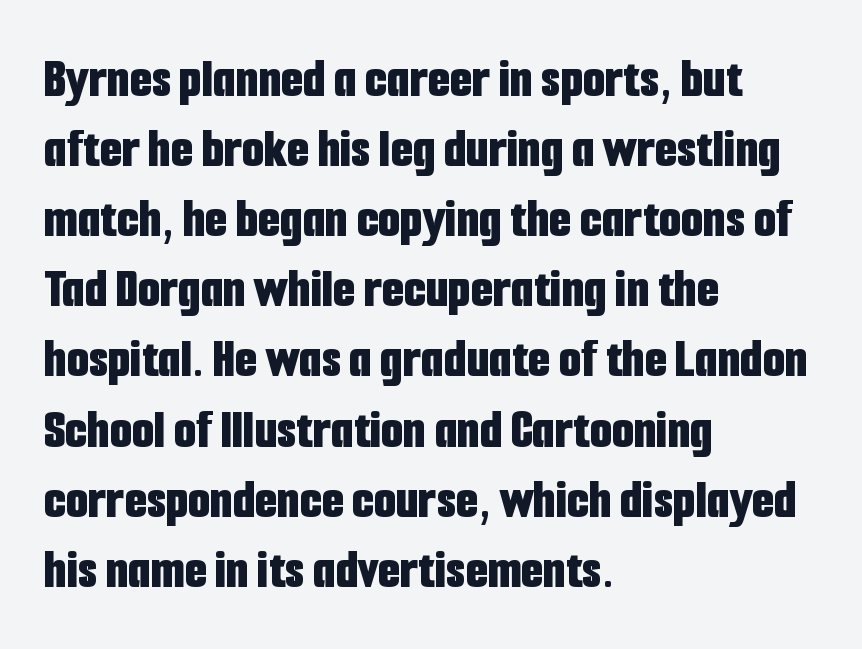
The glyphs have the mass of a bold cut. In terms of posture, this sample is upright. This sample uses plain, unmodified letter spacing. The ragged edge is on the right, which tells us the setting is flush left.
